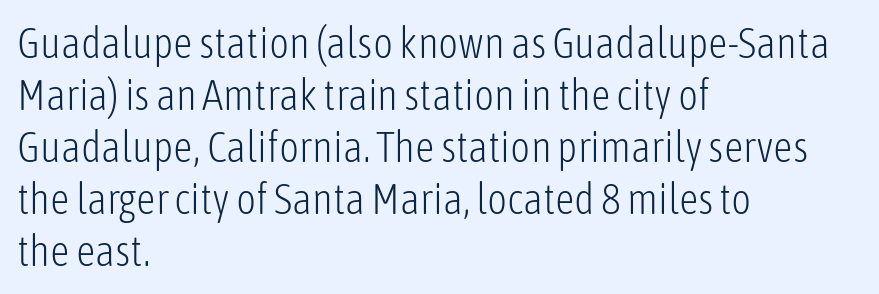
Is this a fixed-width face? No — the glyphs have proportional, varying widths. No italicization has been applied; the sample stays upright. The face used here is a sans, in the tradition of grotesques and geometrics. Does the copy run flush right? No — it runs flush left.
